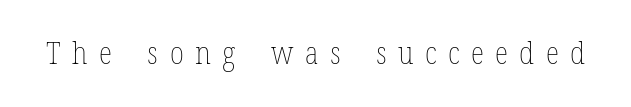
Clear beneath every line of the passage. Nope, not italic — everything's standing straight. The rendering uses natural spacing where letterforms have individual widths. The weight would be labelled regular, book, light, or lighter still.
